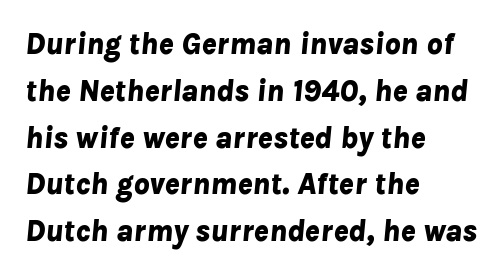
{"italic": "yes", "lean": "right", "slant_degrees": 8, "bold": "yes", "weight": "bold", "width": "normal", "stroke_contrast": "low", "x_height": "medium", "monospaced": "no", "underline": "no", "align": "left", "line_spacing": "normal", "line_spacing_ratio": 1.51, "letter_spacing": "normal", "letter_spacing_em": 0.0, "glyph_px": 31}
